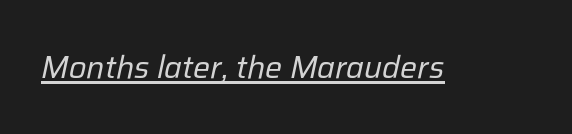
Q: Is the text bold? A: No.
Q: Is the text italic (slanted)? A: Yes, it leans right by about 12 degrees.
Q: Is the text underlined? A: Yes.
Q: Is the spacing between letters normal or unusually wide? A: Normal.
Q: Width (condensed, normal, or wide)? A: Normal.
Q: Stroke contrast? A: Low.
Q: x-height? A: Medium.
Q: Monospaced? A: No.
